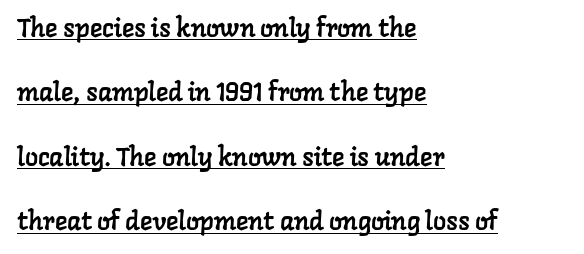
This rendering leaves character spacing at its baseline value. The vertical gap from one line to the next is large. Every row of glyphs begins at an identical x-position on the left. Honestly, the underline is the first thing you notice here.
